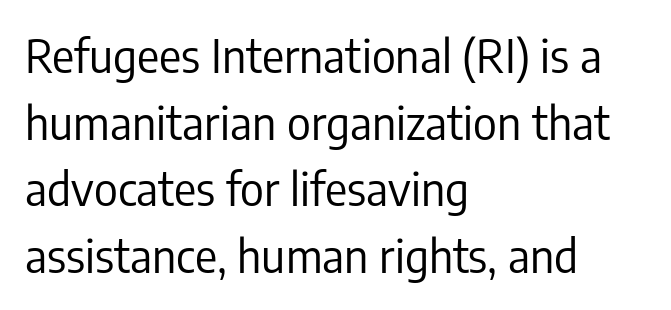
These lines sit exactly where default settings would place them. The face used here is rendered with its standard letterfit. You could not count columns in this text — the font is proportionally spaced. Every character sits straight up, as roman type does. The characters are drawn with everyday or finer stroke widths. Letters rest on an invisible, unmarked baseline.
